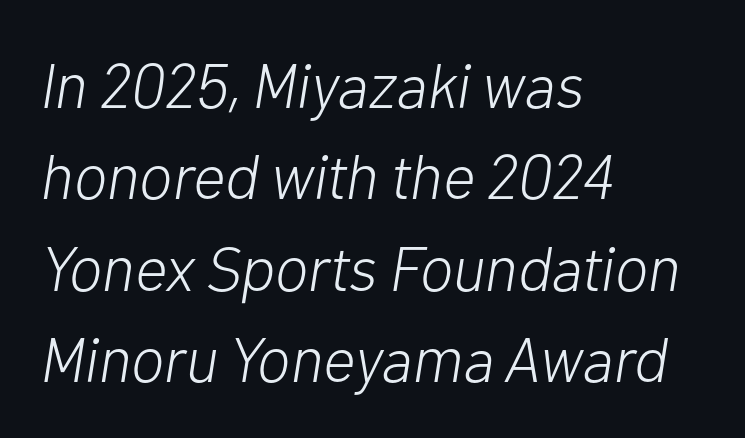
{"italic": "yes", "lean": "right", "slant_degrees": 10, "bold": "no", "weight": "light", "width": "normal", "stroke_contrast": "low", "x_height": "medium", "monospaced": "no", "underline": "no", "align": "left", "line_spacing": "normal", "line_spacing_ratio": 1.45, "letter_spacing": "normal", "letter_spacing_em": 0.0, "glyph_px": 63}
